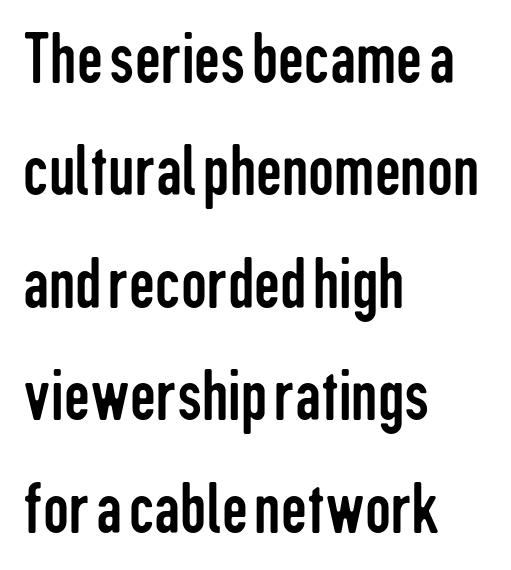
The image shows 73 px regular-weight, condensed sans-serif type, upright; set left-aligned, normal line spacing (1.54x), normal letter spacing, not underlined; low stroke contrast and a medium x-height.
